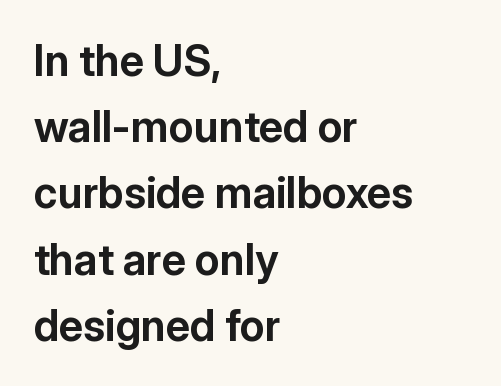
This sample uses plain, unmodified letter spacing. Short and long lines alike share a common starting point at left. Is the type bold? Yes — the strokes are clearly thick and heavy. If you measured baseline to baseline, you'd find a middling distance. Every character sits straight up, as roman type does. The words here are not underlined.
